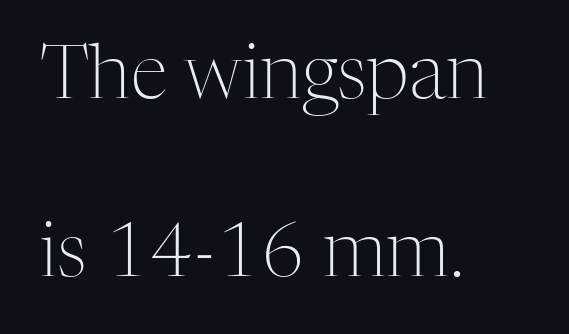
{"serif": "yes", "italic": "no", "bold": "no", "weight": "light", "width": "normal", "stroke_contrast": "medium", "x_height": "medium", "monospaced": "no", "underline": "no", "align": "left", "line_spacing": "loose", "line_spacing_ratio": 2.37, "letter_spacing": "normal", "letter_spacing_em": 0.0, "glyph_px": 75}
